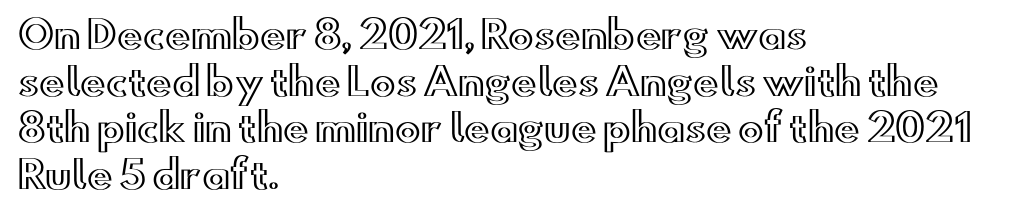
Nobody drew a line under any word here. Caption: standard tracking, unaltered. This sample has the flowing, uneven cadence of proportional lettering. Notice how the stems are strictly vertical — no italics here.
